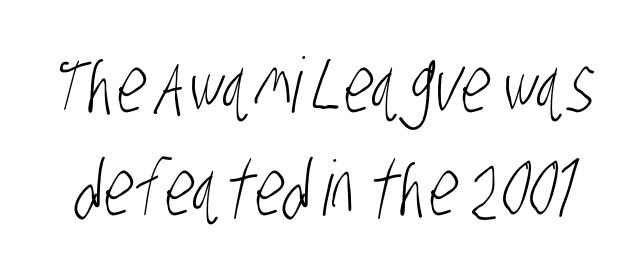
{"serif": "no", "bold": "no", "weight": "light", "width": "condensed", "stroke_contrast": "low", "x_height": "large", "monospaced": "no", "underline": "no", "line_spacing": "normal", "line_spacing_ratio": 1.36, "letter_spacing": "normal", "letter_spacing_em": 0.0, "glyph_px": 76}
